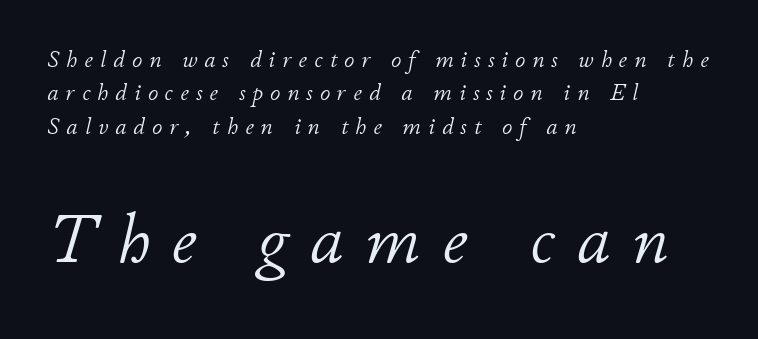
The image shows 69 px light type, italic (leaning right); set left-aligned, normal line spacing (1.45x), unusually wide letter spacing (+0.31 em), not underlined; the second (bottom) block is 3.0x larger; low stroke contrast and a small x-height.
